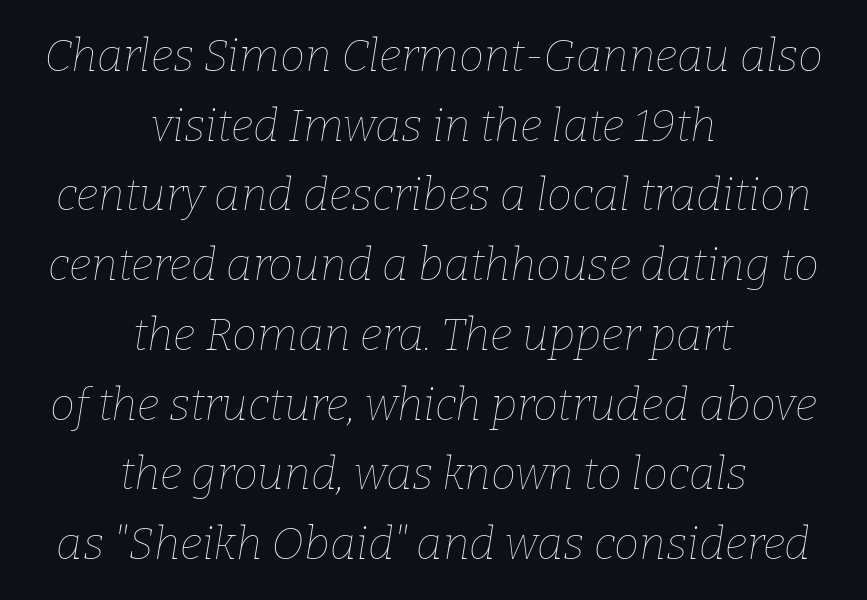
These lines are centered, leaving both edges ragged. These lines are rendered in a variable-pitch font. Stroke thickness stays within the range of a standard reading face or lighter. Yep, that's italic — everything's leaning.
